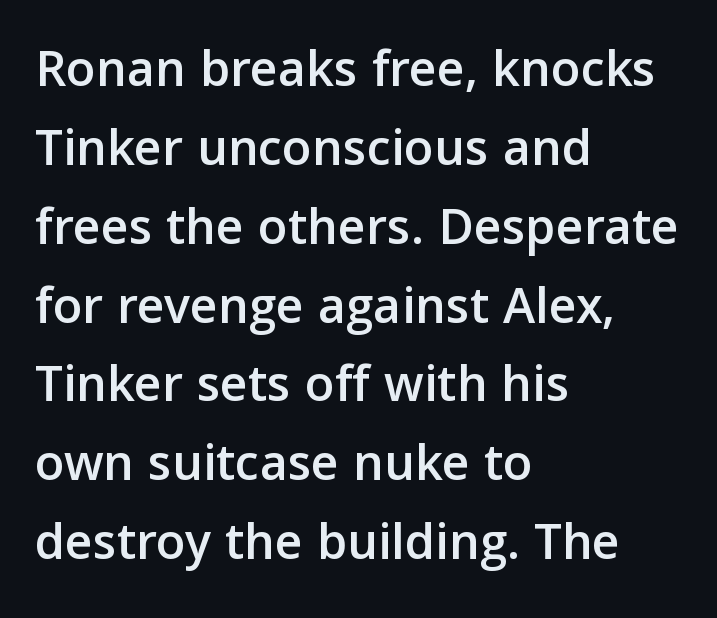
Q: Is the text italic (slanted)? A: No, it is upright.
Q: Is the typeface a serif or a sans-serif typeface? A: Sans-serif.
Q: Is the text underlined? A: No.
Q: How is the paragraph aligned? A: Left-aligned.
Q: Is the spacing between letters normal or unusually wide? A: Normal.
Q: Is the spacing between lines tight, normal or loose? A: Normal.
Q: Width (condensed, normal, or wide)? A: Normal.
Q: Stroke contrast? A: Low.
Q: x-height? A: Medium.
Q: Monospaced? A: No.
